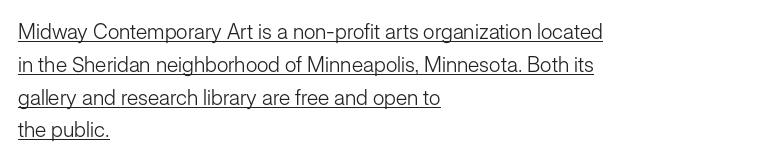
Underlining? Definitely there. Does the lettering tilt? It doesn't — this is upright. Leftover space on each line is placed entirely after the last word. The passage shown stacks its lines at a standard gap. Think standard paragraph weight, or any step lighter than that.
